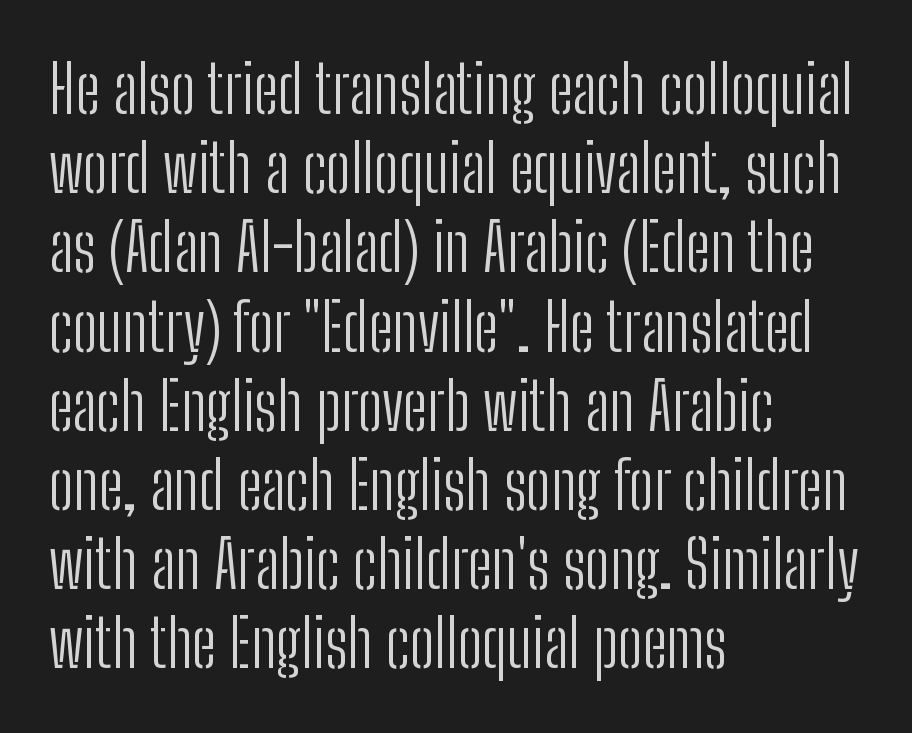
Q: Is the text bold? A: No.
Q: Is the text italic (slanted)? A: No, it is upright.
Q: Is the typeface a serif or a sans-serif typeface? A: Sans-serif.
Q: Is the text underlined? A: No.
Q: How is the paragraph aligned? A: Left-aligned.
Q: Is the spacing between letters normal or unusually wide? A: Normal.
Q: Width (condensed, normal, or wide)? A: Condensed.
Q: Stroke contrast? A: Low.
Q: x-height? A: Medium.
Q: Monospaced? A: No.
